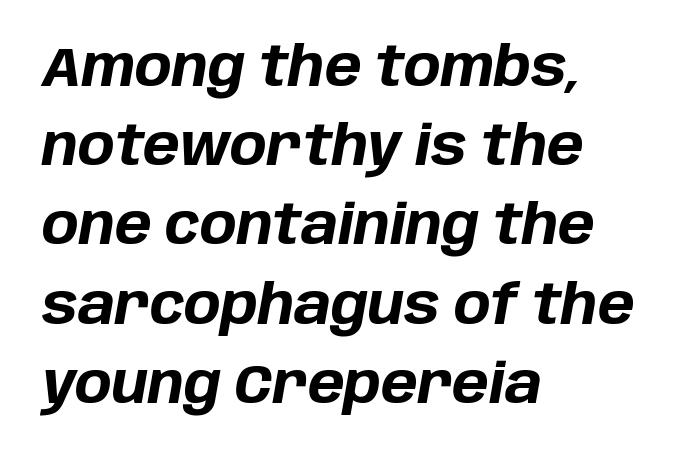
{"italic": "yes", "lean": "right", "slant_degrees": 10, "bold": "yes", "weight": "bold", "width": "normal", "stroke_contrast": "low", "x_height": "large", "monospaced": "no", "underline": "no", "align": "left", "line_spacing": "normal", "line_spacing_ratio": 1.44, "letter_spacing": "normal", "letter_spacing_em": 0.0, "glyph_px": 55}
